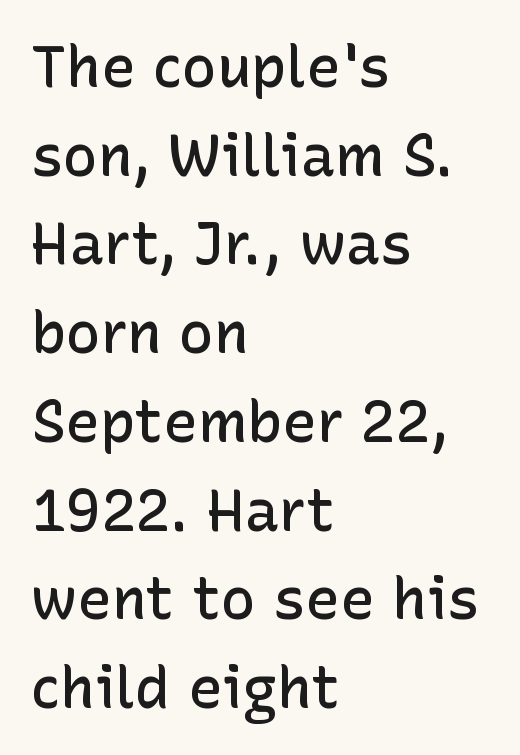
Is the letter spacing exaggerated? No — it looks like the ordinary default. Here the designer chose a conventional face with non-uniform glyph widths. These lines are composed in type without serifs. Every character sits straight up, as roman type does. Left-aligned paragraph, ragged on the right.
